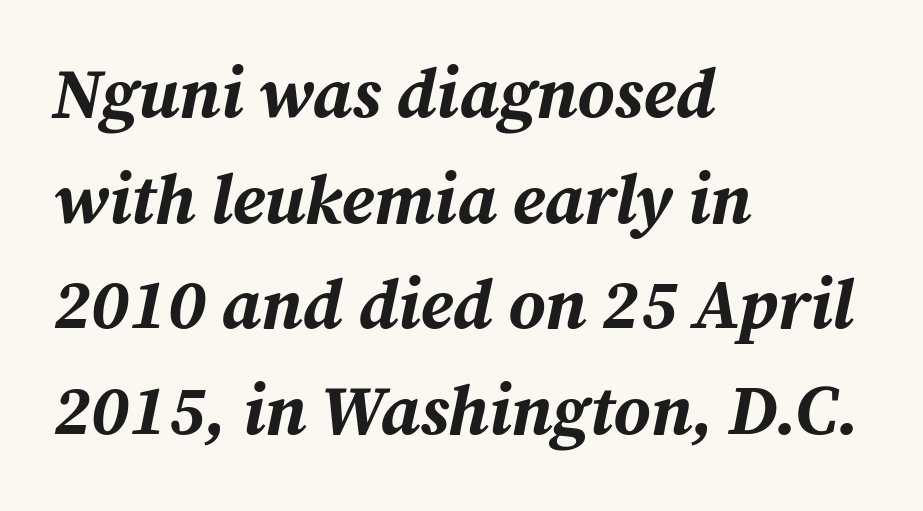
Q: Is the text bold? A: Yes.
Q: Is the text italic (slanted)? A: Yes, it leans right by about 12 degrees.
Q: Is the text underlined? A: No.
Q: How is the paragraph aligned? A: Left-aligned.
Q: Is the spacing between letters normal or unusually wide? A: Normal.
Q: Is the spacing between lines tight, normal or loose? A: Normal.
Q: Width (condensed, normal, or wide)? A: Normal.
Q: Stroke contrast? A: Medium.
Q: x-height? A: Medium.
Q: Monospaced? A: No.
